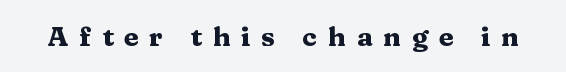
{"italic": "no", "bold": "yes", "underline": "no", "letter_spacing": "wide", "letter_spacing_em": 0.4, "glyph_px": 27}
